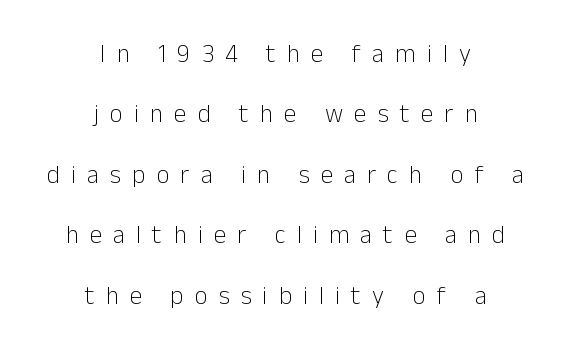
Q: Is the text bold? A: No.
Q: Is the text italic (slanted)? A: No, it is upright.
Q: Is the text underlined? A: No.
Q: How is the paragraph aligned? A: Centered.
Q: Is the spacing between letters normal or unusually wide? A: Unusually wide.
Q: Is the spacing between lines tight, normal or loose? A: Loose.
